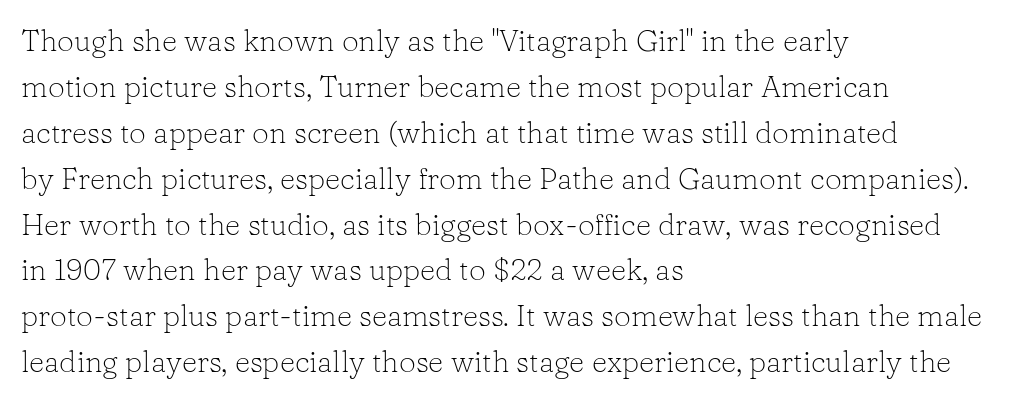
{"serif": "yes", "italic": "no", "bold": "no", "weight": "light", "width": "normal", "stroke_contrast": "low", "x_height": "medium", "monospaced": "no", "underline": "no", "align": "left", "line_spacing": "normal", "line_spacing_ratio": 1.53, "letter_spacing": "normal", "letter_spacing_em": 0.0, "glyph_px": 30}
